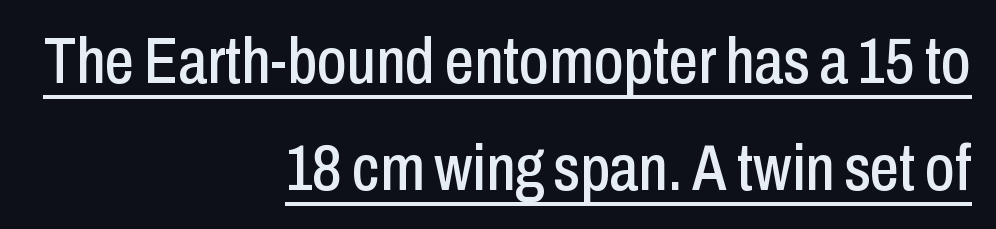
Q: Is the text italic (slanted)? A: No, it is upright.
Q: Is the typeface a serif or a sans-serif typeface? A: Sans-serif.
Q: Is the text underlined? A: Yes.
Q: How is the paragraph aligned? A: Right-aligned.
Q: Is the spacing between letters normal or unusually wide? A: Normal.
Q: Is the spacing between lines tight, normal or loose? A: Normal.
Q: Width (condensed, normal, or wide)? A: Condensed.
Q: Stroke contrast? A: Low.
Q: x-height? A: Medium.
Q: Monospaced? A: No.
